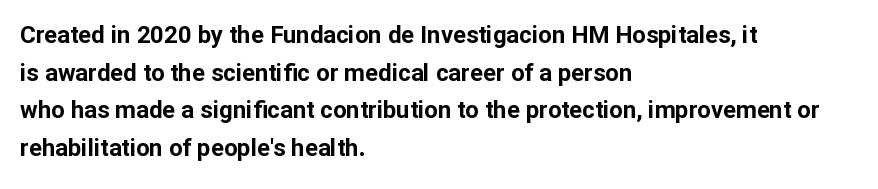
The image shows 24 px bold type, upright; set left-aligned, normal line spacing (1.57x), normal letter spacing, not underlined.
